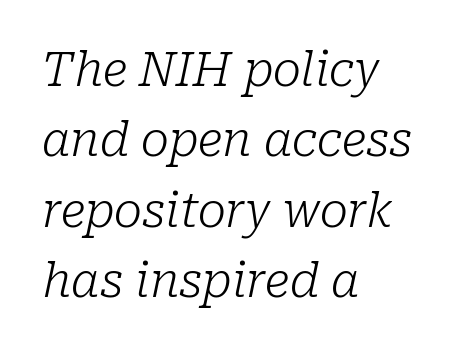
Q: Is the text bold? A: No.
Q: Is the text italic (slanted)? A: Yes, it leans right by about 10 degrees.
Q: Is the typeface a serif or a sans-serif typeface? A: Serif.
Q: Is the text underlined? A: No.
Q: How is the paragraph aligned? A: Left-aligned.
Q: Is the spacing between letters normal or unusually wide? A: Normal.
Q: Is the spacing between lines tight, normal or loose? A: Normal.
Q: Width (condensed, normal, or wide)? A: Normal.
Q: Stroke contrast? A: Low.
Q: x-height? A: Medium.
Q: Monospaced? A: No.
